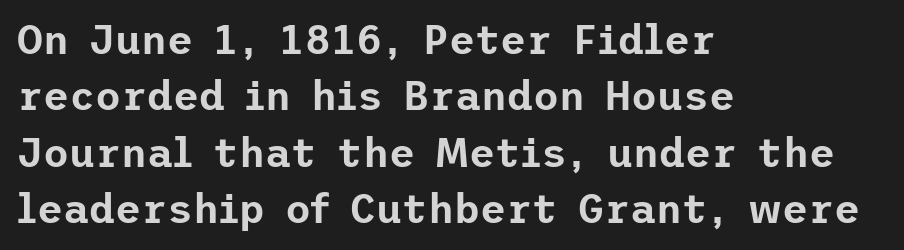
The image shows 40 px sans-serif type, upright; set left-aligned, normal line spacing (1.41x), normal letter spacing, not underlined; low stroke contrast and a medium x-height.
